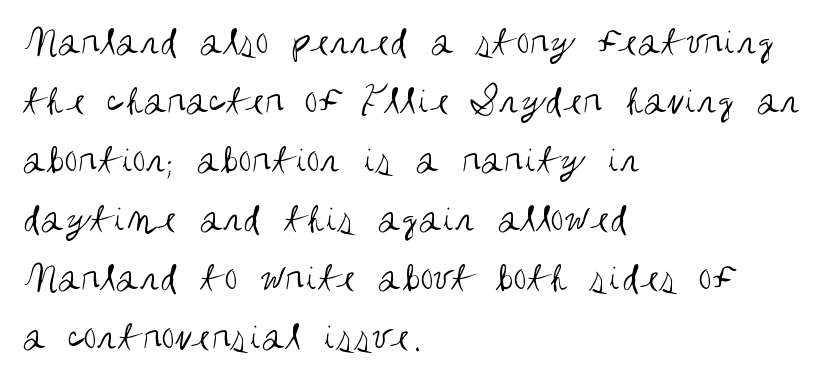
The image shows 43 px regular-weight, condensed sans-serif type; set left-aligned, normal line spacing (1.37x), normal letter spacing, not underlined; medium stroke contrast and a large x-height.
